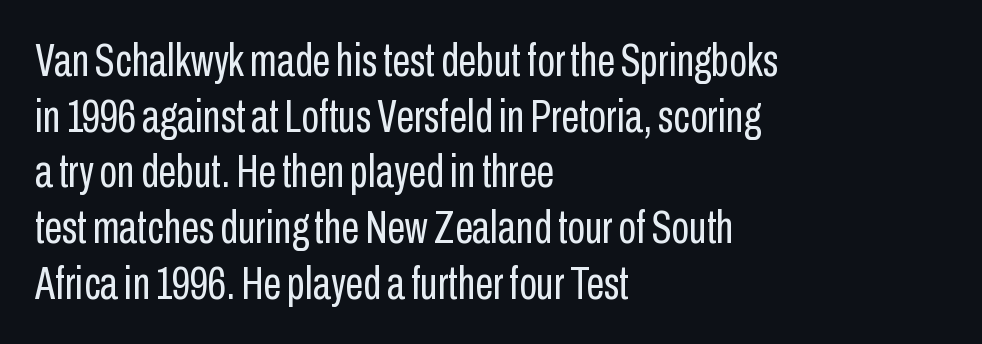
Q: Is the text bold? A: No.
Q: Is the text italic (slanted)? A: No, it is upright.
Q: Is the typeface a serif or a sans-serif typeface? A: Sans-serif.
Q: Is the text underlined? A: No.
Q: How is the paragraph aligned? A: Left-aligned.
Q: Is the spacing between letters normal or unusually wide? A: Normal.
Q: Width (condensed, normal, or wide)? A: Condensed.
Q: Stroke contrast? A: Low.
Q: x-height? A: Medium.
Q: Monospaced? A: No.
